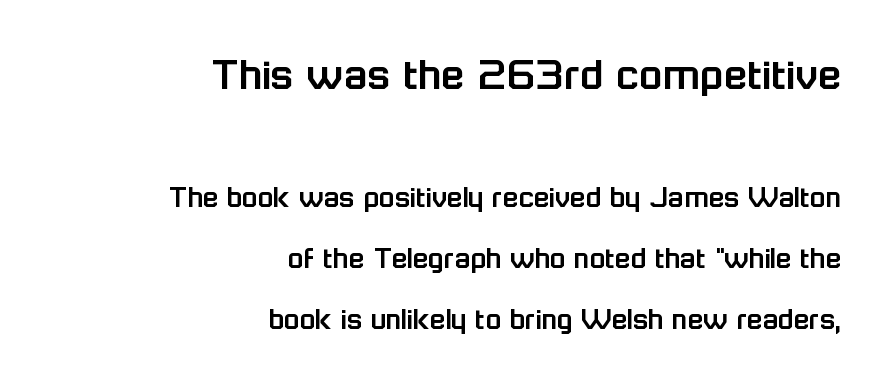
Q: Is the text italic (slanted)? A: No, it is upright.
Q: Is the typeface a serif or a sans-serif typeface? A: Sans-serif.
Q: Is the text underlined? A: No.
Q: How is the paragraph aligned? A: Right-aligned.
Q: Is the spacing between letters normal or unusually wide? A: Normal.
Q: Is the spacing between lines tight, normal or loose? A: Loose.
Q: Which block of text is set in a larger size, the first (top) or the second (bottom)? A: The first (top) one.
Q: Width (condensed, normal, or wide)? A: Normal.
Q: Stroke contrast? A: Low.
Q: x-height? A: Medium.
Q: Monospaced? A: No.
